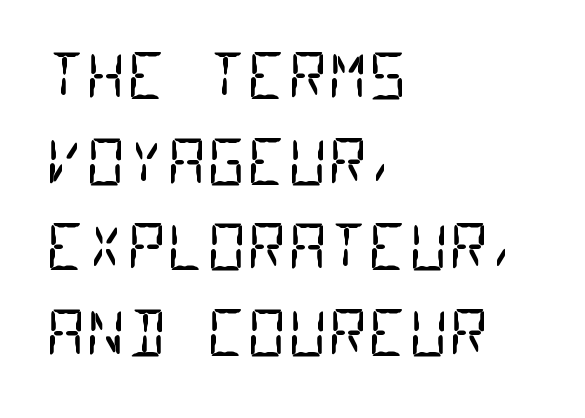
Nope, no serifs anywhere on these letters. Is this a fixed-width face? Yes — each glyph sits in an identical cell. Between one letter and the next there's only the usual sliver of space. The lines in this sample share a left origin and differ only in where they stop. The block of text has a typical density, with ordinary space between rows. Heft: none added — not bold.
